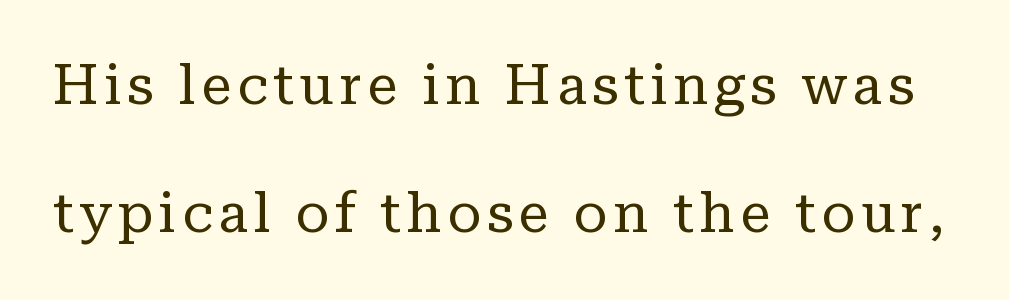
Q: Is the text bold? A: No.
Q: Is the text italic (slanted)? A: No, it is upright.
Q: Is the typeface a serif or a sans-serif typeface? A: Serif.
Q: Is the text underlined? A: No.
Q: Is the spacing between lines tight, normal or loose? A: Loose.
Q: Width (condensed, normal, or wide)? A: Normal.
Q: Stroke contrast? A: Low.
Q: x-height? A: Medium.
Q: Monospaced? A: No.
